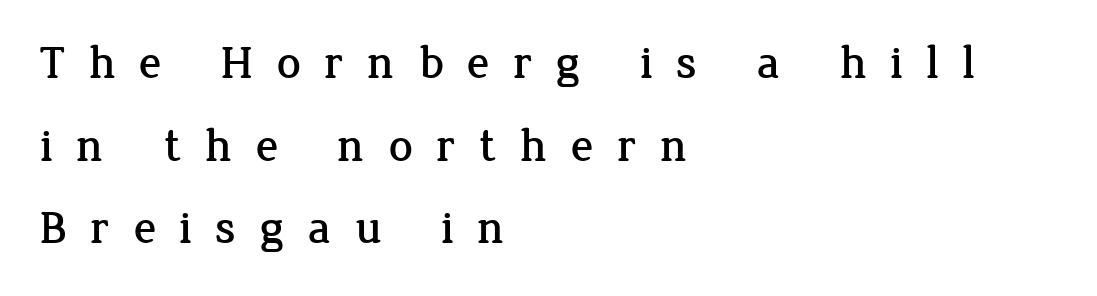
{"serif": "yes", "italic": "no", "width": "normal", "stroke_contrast": "low", "x_height": "medium", "monospaced": "no", "underline": "no", "align": "left", "line_spacing_ratio": 1.76, "letter_spacing": "wide", "letter_spacing_em": 0.49, "glyph_px": 47}
